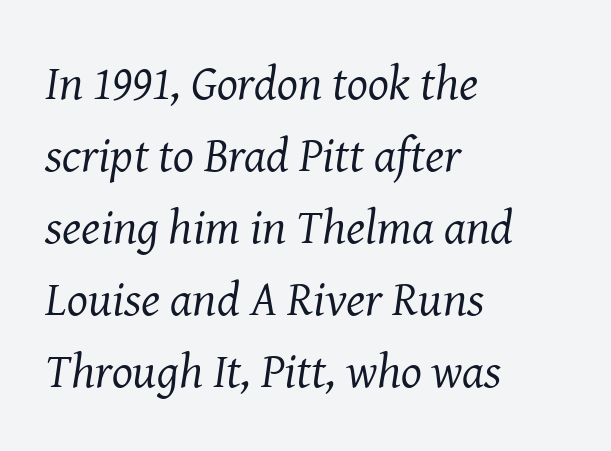
Q: Is the text bold? A: No.
Q: Is the text italic (slanted)? A: Yes, it leans right by about 8 degrees.
Q: Is the typeface a serif or a sans-serif typeface? A: Serif.
Q: Is the text underlined? A: No.
Q: How is the paragraph aligned? A: Left-aligned.
Q: Is the spacing between letters normal or unusually wide? A: Normal.
Q: Is the spacing between lines tight, normal or loose? A: Normal.
Q: Width (condensed, normal, or wide)? A: Normal.
Q: Stroke contrast? A: Medium.
Q: x-height? A: Medium.
Q: Monospaced? A: No.
